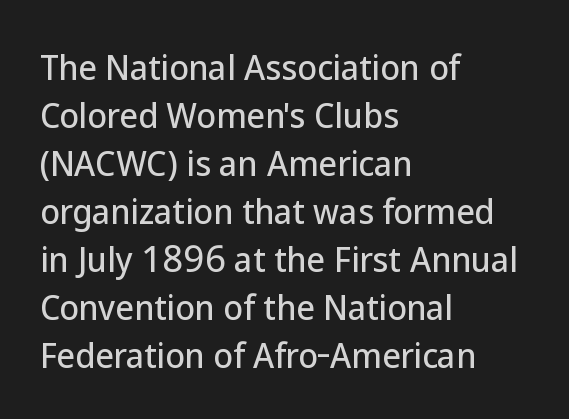
Q: Is the text italic (slanted)? A: No, it is upright.
Q: Is the typeface a serif or a sans-serif typeface? A: Sans-serif.
Q: Is the text underlined? A: No.
Q: How is the paragraph aligned? A: Left-aligned.
Q: Is the spacing between letters normal or unusually wide? A: Normal.
Q: Is the spacing between lines tight, normal or loose? A: Normal.
Q: Width (condensed, normal, or wide)? A: Normal.
Q: Stroke contrast? A: Low.
Q: x-height? A: Medium.
Q: Monospaced? A: No.
